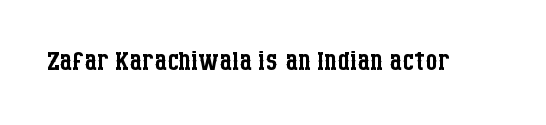
The image shows 38 px regular-weight, condensed serif type, upright; set normal letter spacing, not underlined; low stroke contrast and a large x-height.
